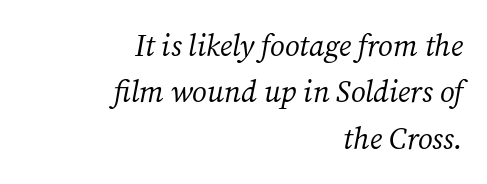
The tracking reads as untouched default to a designer's eye. Observe the lean: these are italic letterforms. The font family rendered here belongs to the serif group. Unmarked baselines from the first word to the last. Students, observe: this is what conventionally led text looks like. The face looks like a standard text weight, possibly lighter.
